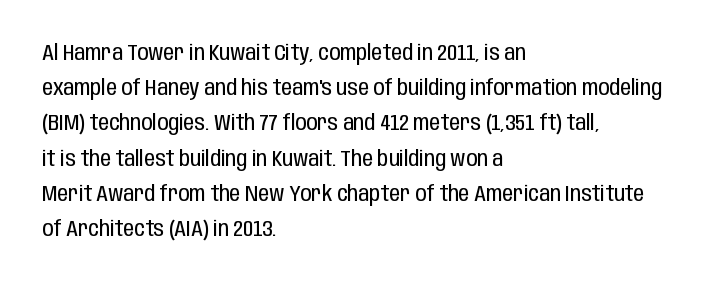
The image shows 22 px text type, upright; set left-aligned, normal line spacing (1.6x), normal letter spacing, not underlined.
